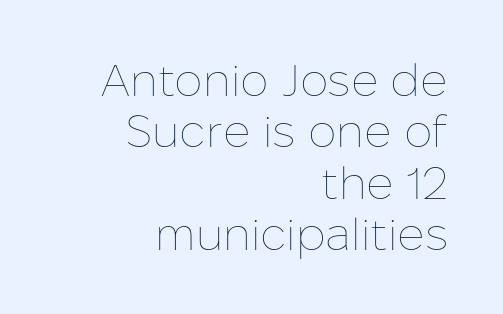
Q: Is the text bold? A: No.
Q: Is the text italic (slanted)? A: No, it is upright.
Q: Is the text underlined? A: No.
Q: How is the paragraph aligned? A: Right-aligned.
Q: Is the spacing between letters normal or unusually wide? A: Normal.
Q: Is the spacing between lines tight, normal or loose? A: Tight.
Q: Width (condensed, normal, or wide)? A: Normal.
Q: Stroke contrast? A: Low.
Q: x-height? A: Medium.
Q: Monospaced? A: No.
